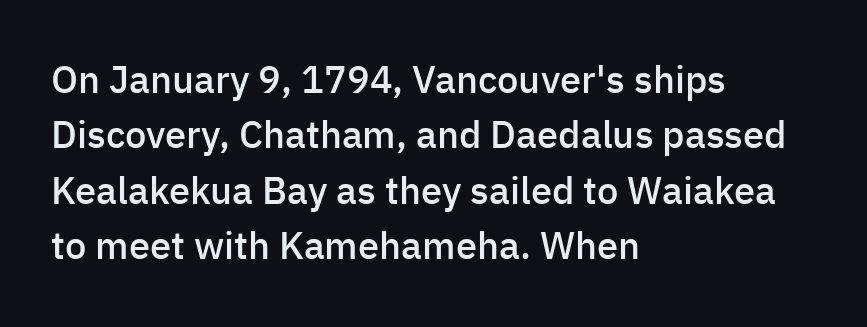
The image shows 38 px semibold sans-serif type, upright; set left-aligned, normal line spacing (1.46x), normal letter spacing, not underlined; low stroke contrast and a medium x-height.
